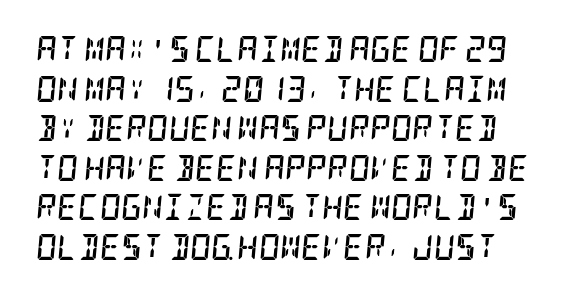
Q: Is the text bold? A: Yes.
Q: Is the text italic (slanted)? A: Yes, it leans right by about 5 degrees.
Q: Is the text underlined? A: No.
Q: Is the spacing between letters normal or unusually wide? A: Normal.
Q: Is the spacing between lines tight, normal or loose? A: Normal.
